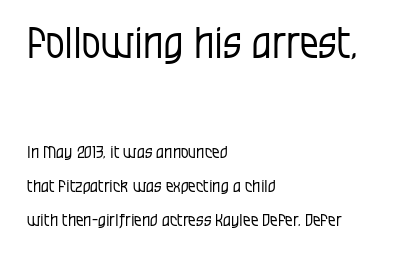
Q: Is the text bold? A: No.
Q: Is the text italic (slanted)? A: No, it is upright.
Q: Is the typeface a serif or a sans-serif typeface? A: Sans-serif.
Q: Is the text underlined? A: No.
Q: How is the paragraph aligned? A: Left-aligned.
Q: Is the spacing between letters normal or unusually wide? A: Normal.
Q: Is the spacing between lines tight, normal or loose? A: Loose.
Q: Which block of text is set in a larger size, the first (top) or the second (bottom)? A: The first (top) one.
Q: Width (condensed, normal, or wide)? A: Condensed.
Q: Stroke contrast? A: Low.
Q: x-height? A: Large.
Q: Monospaced? A: No.
